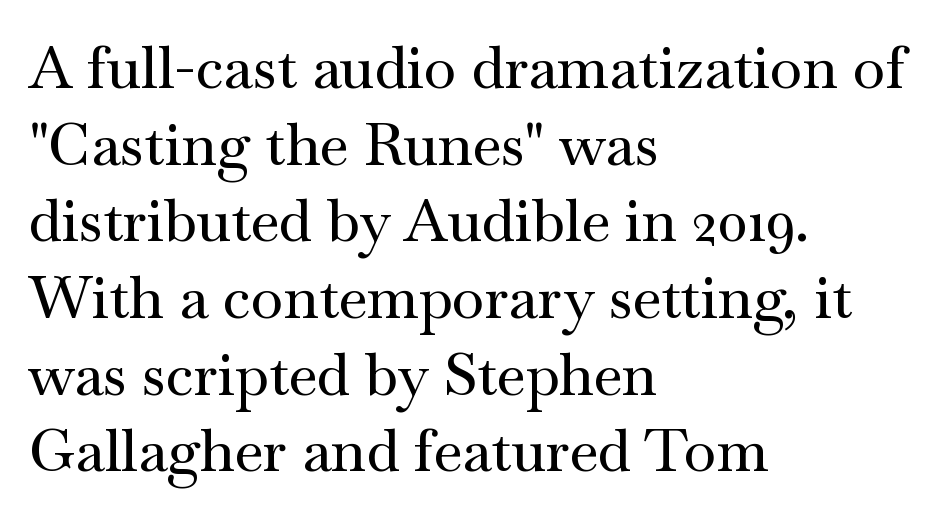
Alignment: flush left. Here the glyphs are tracked normally, forming tight word shapes. Is this a sans? No — the strokes have serifs. This sample has the flowing, uneven cadence of proportional lettering. The typography opts for an upright posture over an oblique one.
